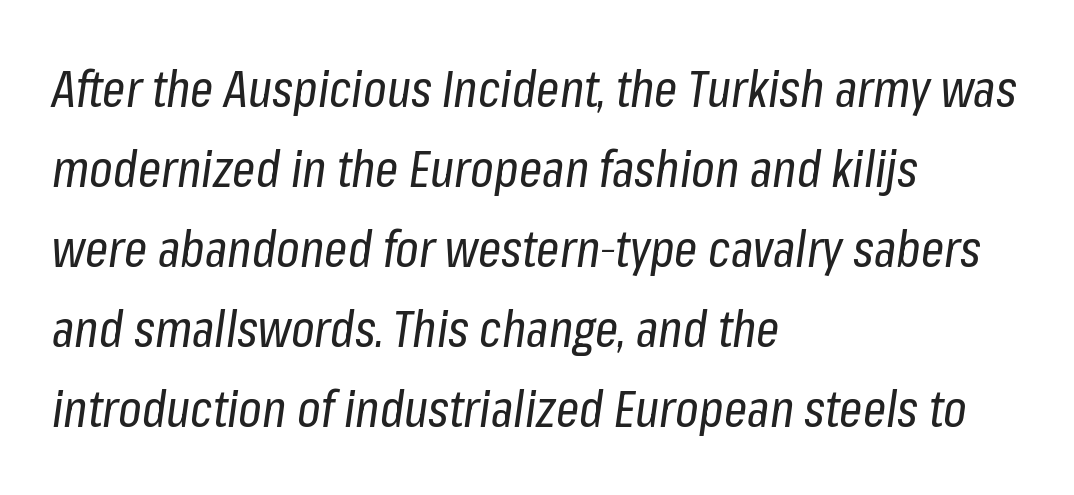
The image shows 51 px regular-weight, condensed type, italic (leaning right); set left-aligned, normal line spacing (1.57x), normal letter spacing, not underlined; low stroke contrast and a medium x-height.
